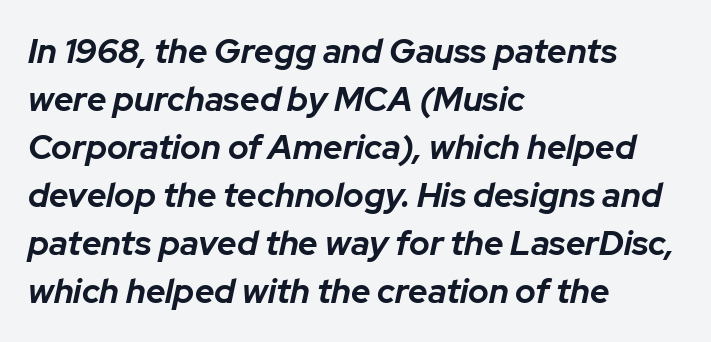
It's the slanting kind of type. The passage shown is typed in a proportional face where columns would drift. Interline gaps are of average width in this sample. The space beneath each line is pristine and unruled. Heavy-handed strokes throughout: this text is bold. Horizontally, the lines are justified to the leading edge only.
